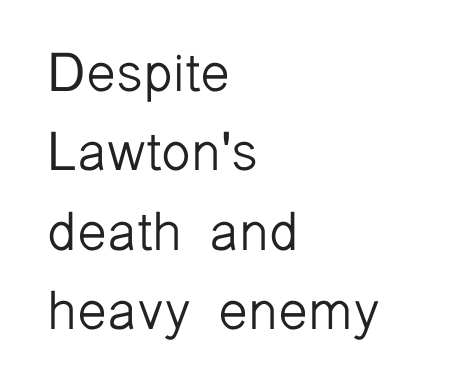
{"serif": "no", "italic": "no", "bold": "no", "weight": "light", "width": "normal", "stroke_contrast": "low", "x_height": "medium", "monospaced": "no", "underline": "no", "align": "left", "line_spacing": "normal", "line_spacing_ratio": 1.47, "letter_spacing": "normal", "letter_spacing_em": 0.0, "glyph_px": 54}
